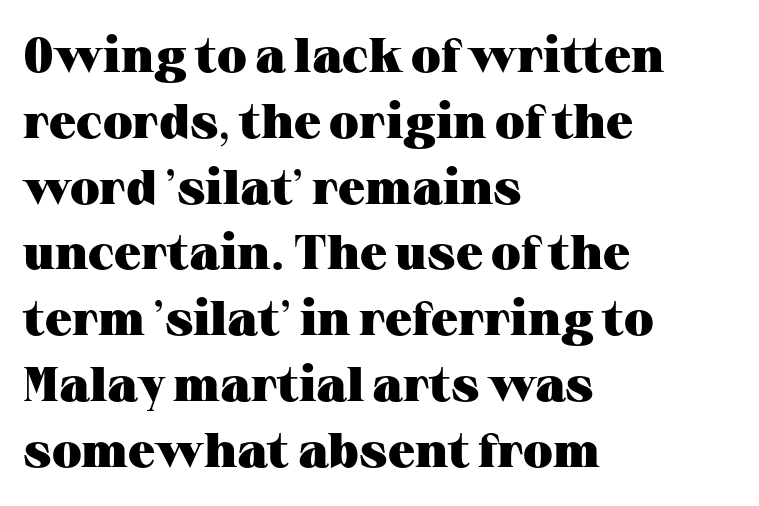
Q: Is the text bold? A: Yes.
Q: Is the text italic (slanted)? A: No, it is upright.
Q: Is the typeface a serif or a sans-serif typeface? A: Serif.
Q: Is the text underlined? A: No.
Q: How is the paragraph aligned? A: Left-aligned.
Q: Is the spacing between letters normal or unusually wide? A: Normal.
Q: Is the spacing between lines tight, normal or loose? A: Normal.
Q: Width (condensed, normal, or wide)? A: Wide.
Q: Stroke contrast? A: Medium.
Q: x-height? A: Medium.
Q: Monospaced? A: No.
